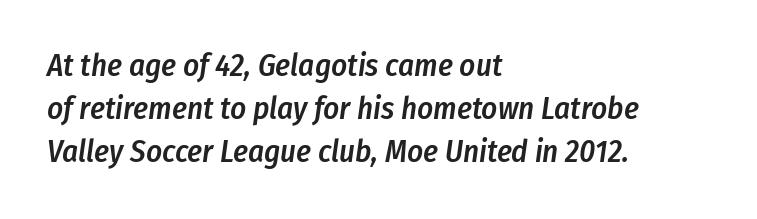
{"italic": "yes", "lean": "right", "slant_degrees": 8, "bold": "semi", "weight": "semibold", "width": "condensed", "stroke_contrast": "low", "x_height": "medium", "monospaced": "no", "underline": "no", "align": "left", "line_spacing": "normal", "line_spacing_ratio": 1.39, "letter_spacing": "normal", "letter_spacing_em": 0.0, "glyph_px": 31}
